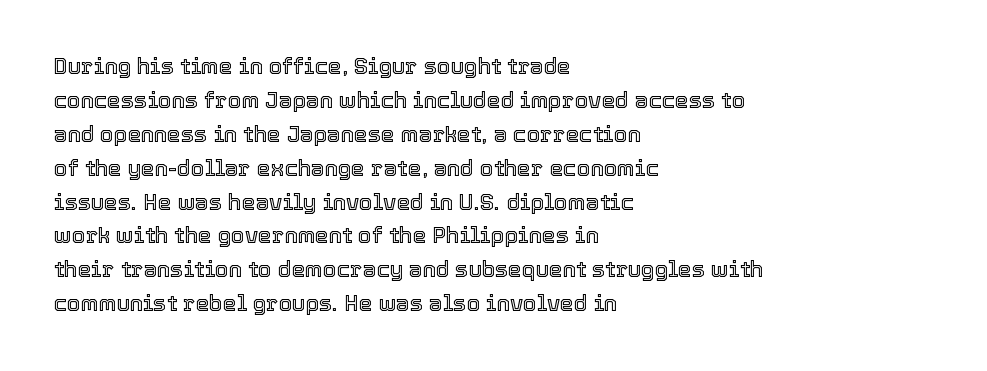
The image shows 22 px text type, upright; set left-aligned, normal line spacing (1.54x), normal letter spacing, not underlined.
